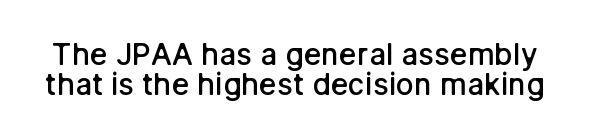
Q: Is the text bold? A: Semi-bold.
Q: Is the text italic (slanted)? A: No, it is upright.
Q: Is the typeface a serif or a sans-serif typeface? A: Sans-serif.
Q: Is the text underlined? A: No.
Q: Is the spacing between letters normal or unusually wide? A: Normal.
Q: Is the spacing between lines tight, normal or loose? A: Tight.
Q: Width (condensed, normal, or wide)? A: Normal.
Q: Stroke contrast? A: Low.
Q: x-height? A: Medium.
Q: Monospaced? A: No.
